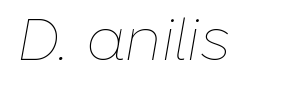
Characters are canted at an angle relative to the baseline's perpendicular. Character widths vary here, with narrow letters taking less room than wide ones. Anything drawn beneath the words? Only blank space. The typesetting does not lean heavy: it is not bold. A typesetter would call this zero additional tracking.
